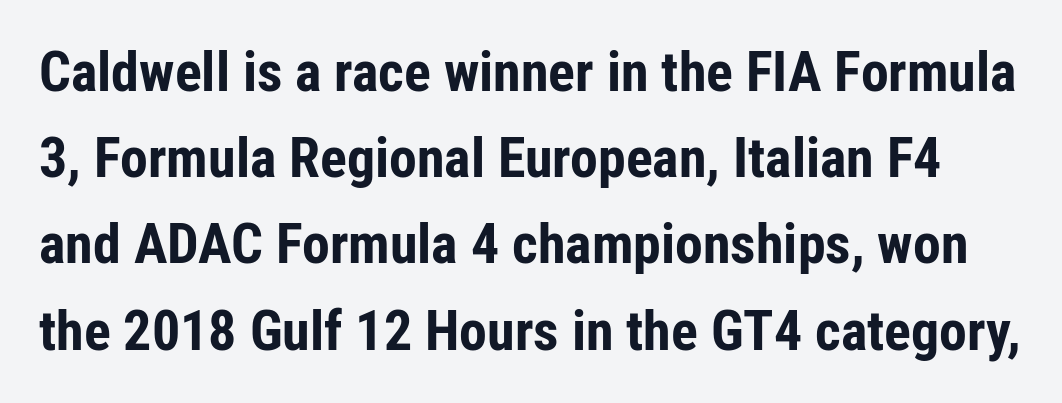
{"serif": "no", "italic": "no", "bold": "yes", "weight": "bold", "width": "condensed", "stroke_contrast": "low", "x_height": "medium", "monospaced": "no", "underline": "no", "line_spacing": "normal", "line_spacing_ratio": 1.54, "letter_spacing": "normal", "letter_spacing_em": 0.0, "glyph_px": 56}
